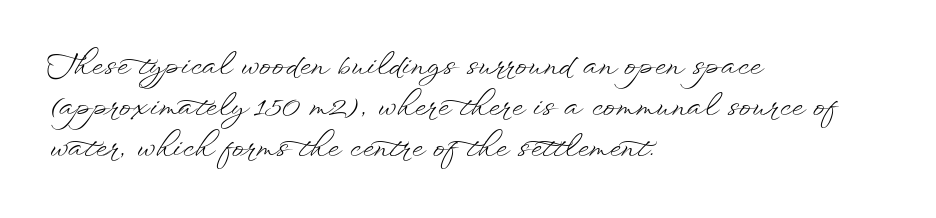
{"bold": "no", "weight": "light", "width": "wide", "stroke_contrast": "low", "x_height": "small", "monospaced": "no", "underline": "no", "align": "left", "line_spacing": "normal", "line_spacing_ratio": 1.42, "letter_spacing": "normal", "letter_spacing_em": 0.0, "glyph_px": 29}
